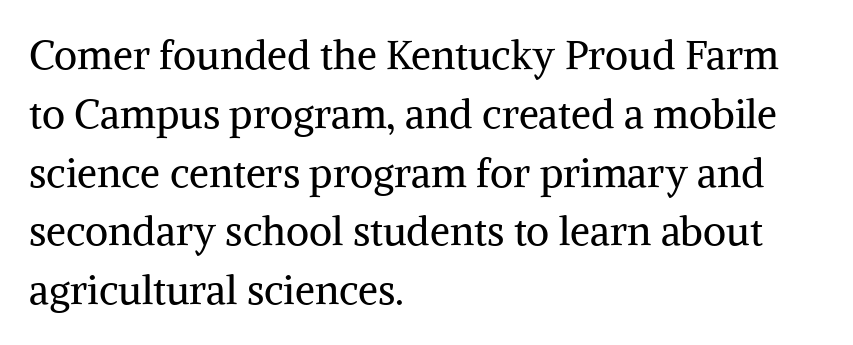
{"serif": "yes", "italic": "no", "bold": "no", "weight": "regular", "width": "normal", "stroke_contrast": "medium", "x_height": "medium", "monospaced": "no", "underline": "no", "align": "left", "line_spacing": "normal", "line_spacing_ratio": 1.47, "letter_spacing": "normal", "letter_spacing_em": 0.0, "glyph_px": 40}
